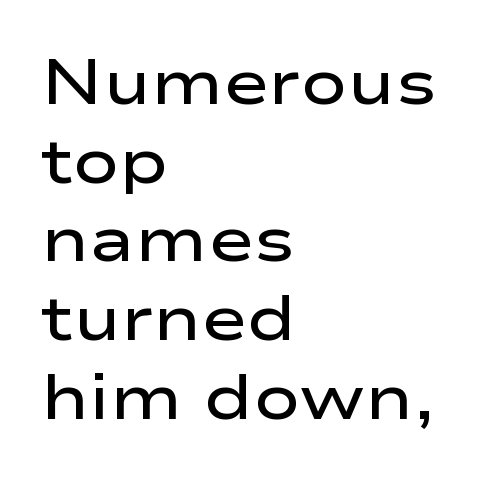
{"serif": "no", "italic": "no", "bold": "semi", "weight": "semibold", "width": "wide", "stroke_contrast": "low", "x_height": "medium", "monospaced": "no", "underline": "no", "align": "left", "line_spacing": "normal", "line_spacing_ratio": 1.27, "letter_spacing": "normal", "letter_spacing_em": 0.0, "glyph_px": 62}
